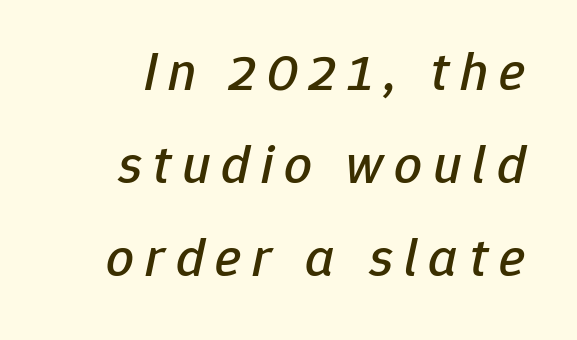
Q: Is the text italic (slanted)? A: Yes, it leans right by about 12 degrees.
Q: Is the text underlined? A: No.
Q: Is the spacing between letters normal or unusually wide? A: Unusually wide.
Q: Is the spacing between lines tight, normal or loose? A: Normal.
Q: Width (condensed, normal, or wide)? A: Normal.
Q: Stroke contrast? A: Low.
Q: x-height? A: Medium.
Q: Monospaced? A: No.
